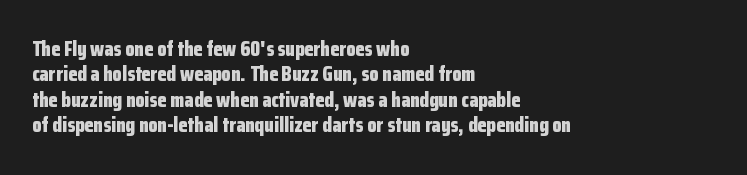
{"italic": "no", "bold": "yes", "underline": "no", "align": "left", "line_spacing_ratio": 1.21, "letter_spacing": "normal", "letter_spacing_em": 0.0, "glyph_px": 21}
